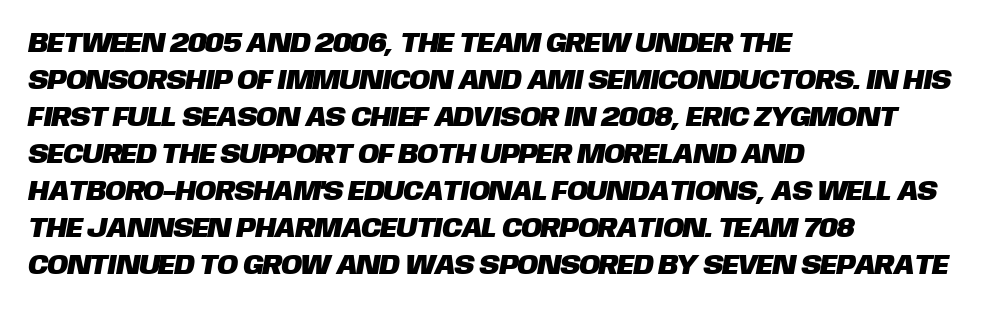
The image shows 28 px sans-serif type; set left-aligned, normal line spacing (1.32x), normal letter spacing, not underlined; low stroke contrast and a large x-height.
